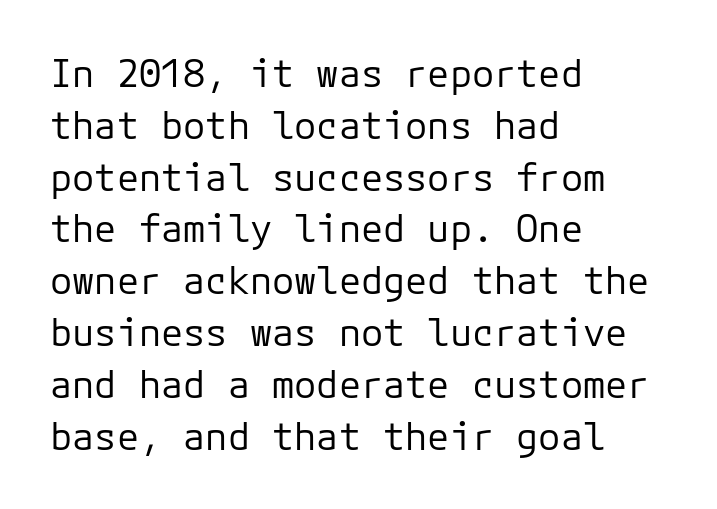
Q: Is the text bold? A: No.
Q: Is the text italic (slanted)? A: No, it is upright.
Q: Is the typeface a serif or a sans-serif typeface? A: Sans-serif.
Q: Is the text underlined? A: No.
Q: How is the paragraph aligned? A: Left-aligned.
Q: Is the spacing between letters normal or unusually wide? A: Normal.
Q: Is the spacing between lines tight, normal or loose? A: Normal.
Q: Width (condensed, normal, or wide)? A: Normal.
Q: Stroke contrast? A: Low.
Q: x-height? A: Medium.
